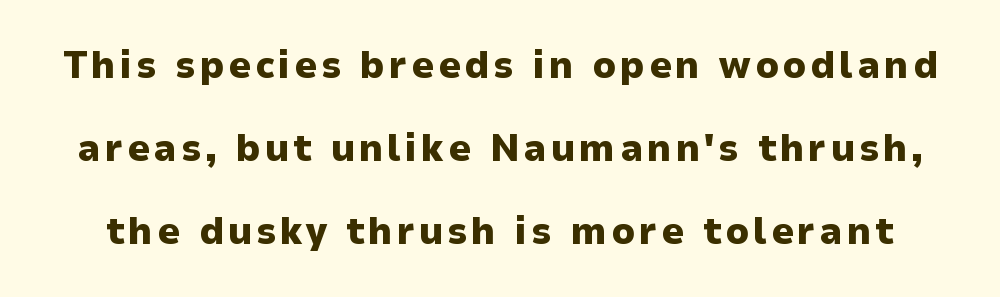
Q: Is the text bold? A: Yes.
Q: Is the text italic (slanted)? A: No, it is upright.
Q: Is the typeface a serif or a sans-serif typeface? A: Sans-serif.
Q: Is the text underlined? A: No.
Q: Is the spacing between lines tight, normal or loose? A: Loose.
Q: Width (condensed, normal, or wide)? A: Normal.
Q: Stroke contrast? A: Low.
Q: x-height? A: Medium.
Q: Monospaced? A: No.
